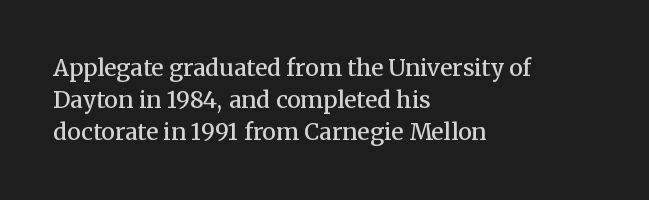
{"italic": "no", "bold": "semi", "underline": "no", "align": "left", "line_spacing": "normal", "line_spacing_ratio": 1.39, "letter_spacing": "normal", "letter_spacing_em": 0.0, "glyph_px": 23}
